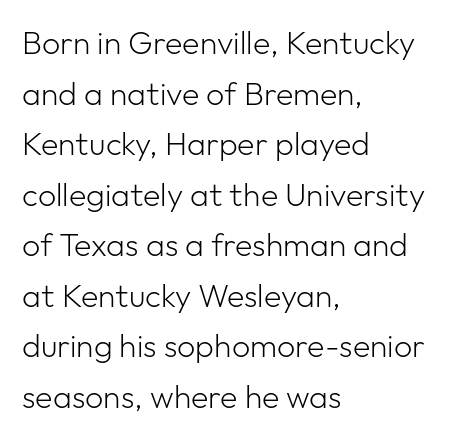
{"serif": "no", "italic": "no", "bold": "no", "weight": "light", "width": "normal", "stroke_contrast": "low", "x_height": "medium", "monospaced": "no", "underline": "no", "align": "left", "line_spacing": "normal", "line_spacing_ratio": 1.58, "letter_spacing": "normal", "letter_spacing_em": 0.0, "glyph_px": 32}
